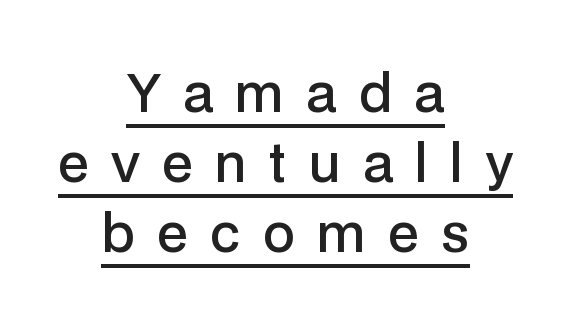
Nothing sits at the stroke ends, so this counts as sans-serif. Compared with a flush-left layout, this one balances lines on the center instead. The lettering is marked with a stroke running underneath it. These lines were composed using upright roman letters. Do the characters align in a grid? No, the font is proportional.
